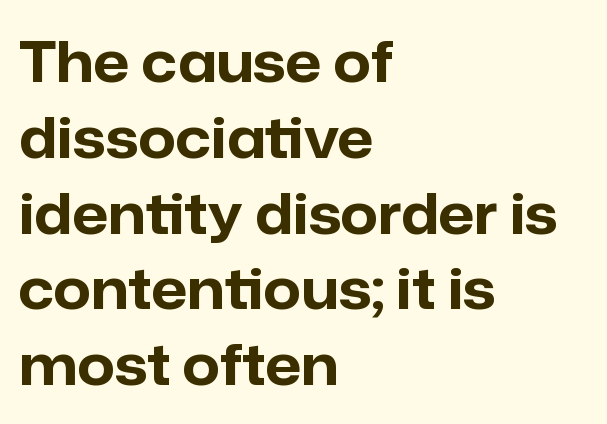
The image shows 57 px bold sans-serif type, upright; set left-aligned, normal line spacing (1.33x), normal letter spacing, not underlined; low stroke contrast and a medium x-height.
